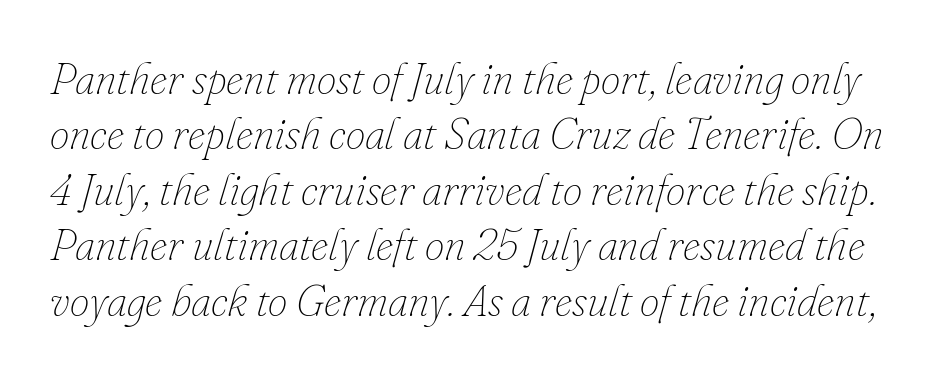
{"italic": "yes", "lean": "right", "slant_degrees": 16, "bold": "no", "weight": "thin", "width": "normal", "stroke_contrast": "low", "x_height": "small", "monospaced": "no", "underline": "no", "line_spacing": "normal", "line_spacing_ratio": 1.26, "letter_spacing": "normal", "letter_spacing_em": 0.0, "glyph_px": 44}
